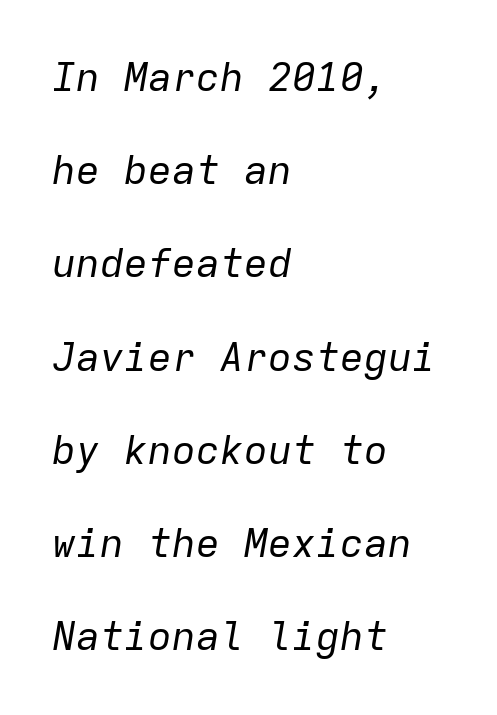
The image shows 40 px regular-weight type, italic (leaning right), monospaced; set left-aligned, loose line spacing (2.33x), normal letter spacing, not underlined; low stroke contrast and a medium x-height.
